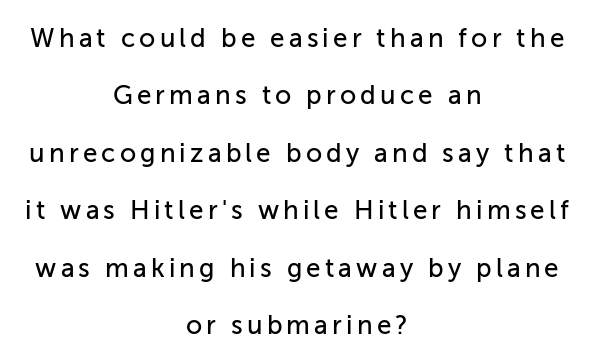
Q: Is the text italic (slanted)? A: No, it is upright.
Q: Is the text underlined? A: No.
Q: How is the paragraph aligned? A: Centered.
Q: Is the spacing between lines tight, normal or loose? A: Loose.
